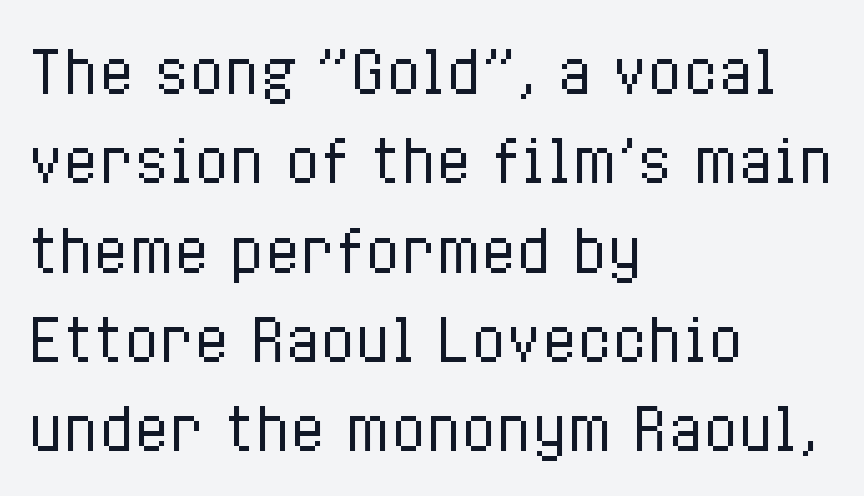
Q: Is the text bold? A: No.
Q: Is the text italic (slanted)? A: No, it is upright.
Q: Is the text underlined? A: No.
Q: How is the paragraph aligned? A: Left-aligned.
Q: Is the spacing between letters normal or unusually wide? A: Normal.
Q: Is the spacing between lines tight, normal or loose? A: Normal.
Q: Width (condensed, normal, or wide)? A: Condensed.
Q: Stroke contrast? A: Low.
Q: x-height? A: Medium.
Q: Monospaced? A: No.
